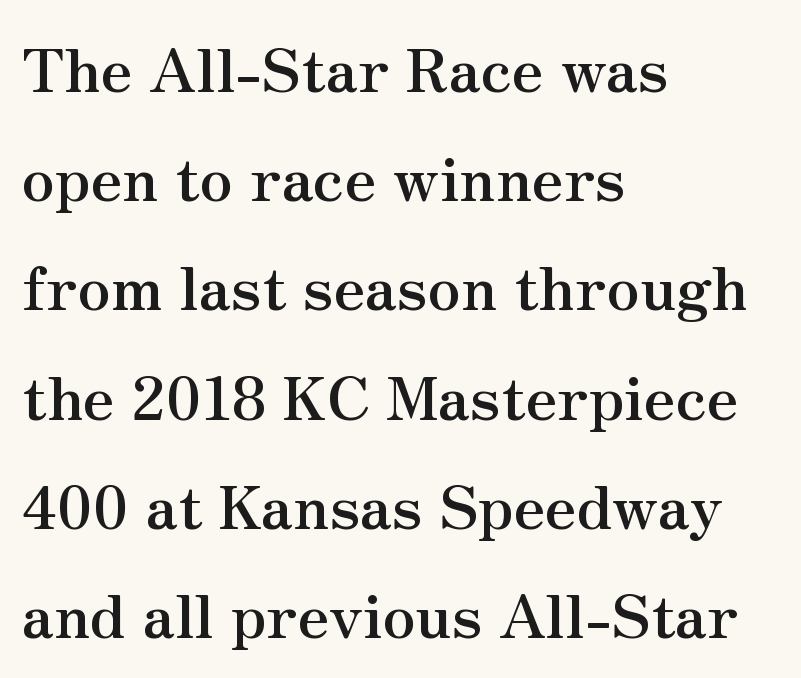
Each glyph is drawn with heavy, bold strokes. Each line starts at the same left margin while the right side varies. Each letter keeps its own natural width here, so spacing adapts to shape. Is there any slant? The stems are plumb. Regarding serifs, this sample has them. The tracking reads as untouched default to a designer's eye.
